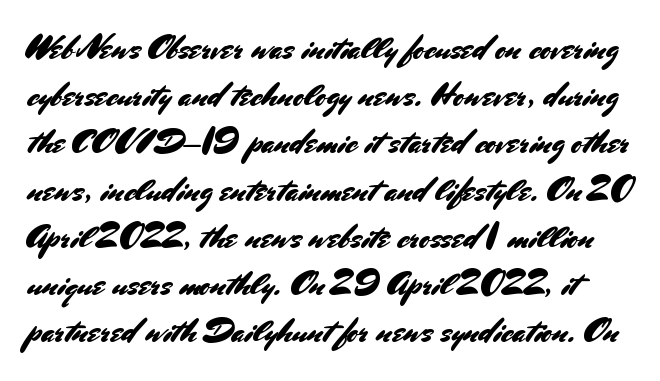
Q: Is the text italic (slanted)? A: Yes.
Q: Is the typeface a serif or a sans-serif typeface? A: Sans-serif.
Q: Is the text underlined? A: No.
Q: Is the spacing between letters normal or unusually wide? A: Normal.
Q: Is the spacing between lines tight, normal or loose? A: Normal.
Q: Width (condensed, normal, or wide)? A: Normal.
Q: Stroke contrast? A: Medium.
Q: x-height? A: Small.
Q: Monospaced? A: No.
